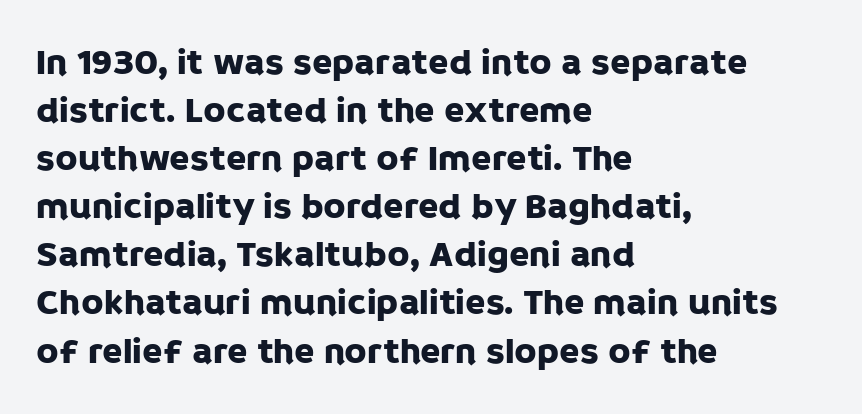
The line texture is even and compact thanks to regular tracking. Spacing verdict: proportional, widths tailored to each character. Check under the words: just untouched page. Nope, no serifs anywhere on these letters.
